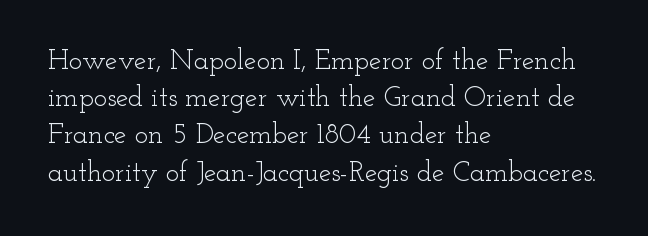
{"serif": "yes", "italic": "no", "bold": "no", "weight": "light", "width": "wide", "stroke_contrast": "low", "x_height": "small", "monospaced": "no", "underline": "no", "align": "left", "line_spacing": "normal", "line_spacing_ratio": 1.33, "letter_spacing": "normal", "letter_spacing_em": 0.0, "glyph_px": 28}
